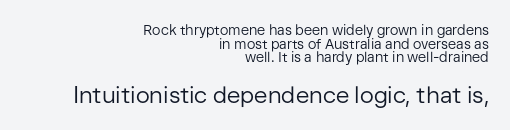
In CSS terms this would be text-align: right. Block two is the big one; block one sits smaller above it. The foot of each line stays bare and open. Nothing unusual about the tracking: characters are spaced as the font intends. When letters stand straight like this, we call the style roman or upright.
